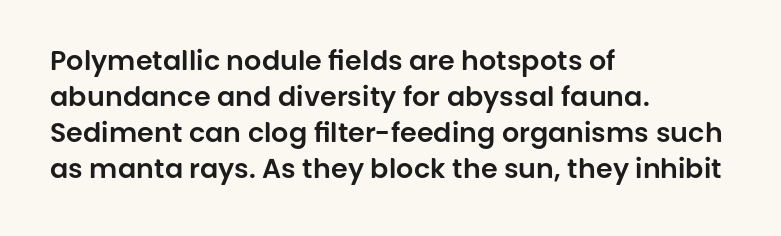
The image shows 27 px text type, upright; set left-aligned, normal line spacing (1.33x), normal letter spacing, not underlined.
